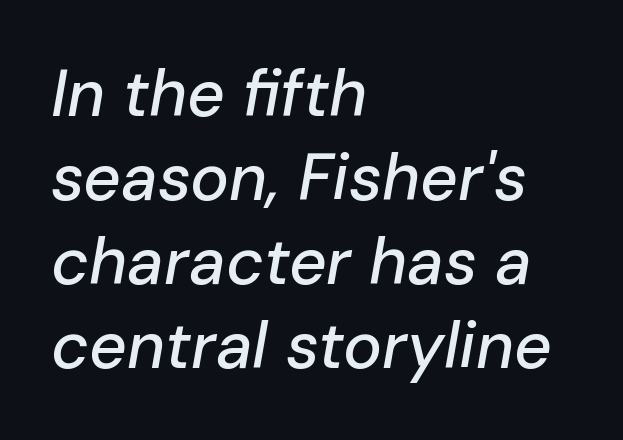
Here the glyphs are tracked normally, forming tight word shapes. Vertical spacing — default. Rendered with sloped, italic letterforms. Each row of text sits above clean, open space.
